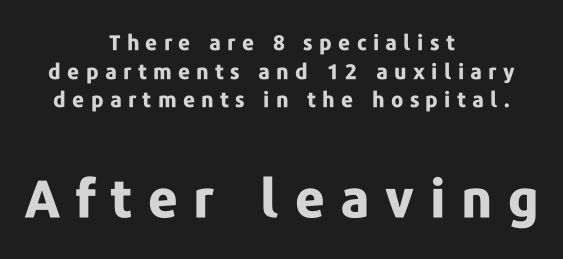
{"serif": "no", "italic": "no", "bold": "yes", "weight": "bold", "width": "normal", "stroke_contrast": "low", "x_height": "medium", "monospaced": "no", "underline": "no", "align": "center", "line_spacing": "normal", "line_spacing_ratio": 1.36, "letter_spacing": "wide", "letter_spacing_em": 0.3, "larger_block": "second", "size_ratio": 2.48, "glyph_px": 52}
